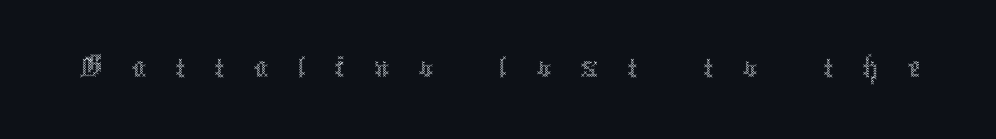
The image shows 71 px thin, condensed type, upright; set unusually wide letter spacing (+0.41 em), not underlined; a medium x-height.
